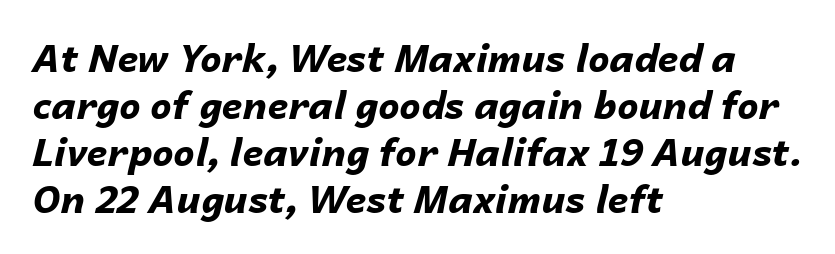
If you drew a ruler down the left edge, every line would touch it. If you drew a line through each stem, it would be angled. Summary of weight: heavy, a full bold. Is the letter spacing exaggerated? No — it looks like the ordinary default. Honestly, there is no underline to notice here at all. Each letter keeps its own natural width here, so spacing adapts to shape.
